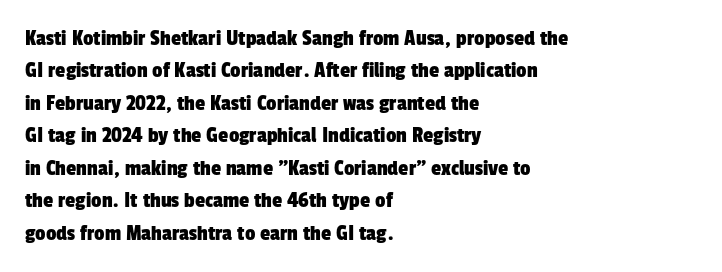
{"underline": "no", "align": "left", "line_spacing": "normal", "line_spacing_ratio": 1.41, "letter_spacing": "normal", "letter_spacing_em": 0.0, "glyph_px": 23}
